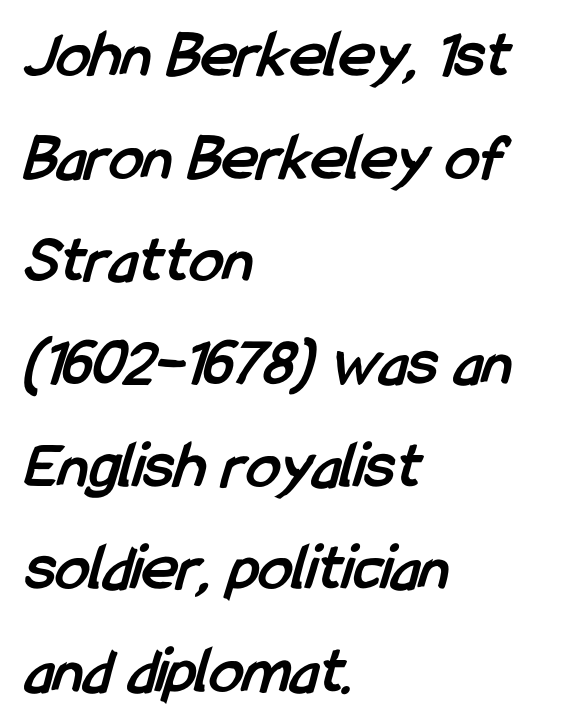
The image shows 68 px semibold, condensed sans-serif type; set left-aligned, normal line spacing (1.51x), normal letter spacing, not underlined; low stroke contrast and a medium x-height.
